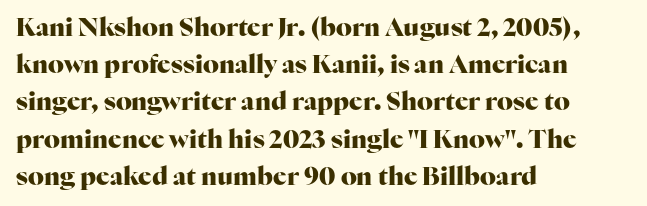
Italic: no, the glyphs are upright roman. Weight: bold. A typesetter would call this zero additional tracking. Does the copy run flush right? No — it runs flush left. In terms of leading, this rendering sits right in the middle. Quick note: underline off.
